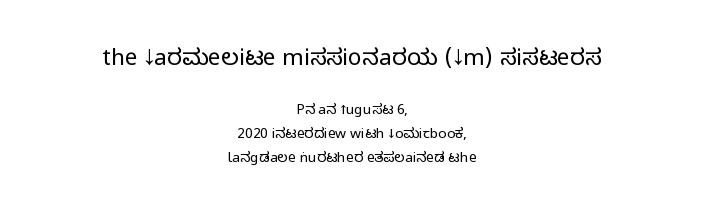
{"italic": "no", "bold": "no", "underline": "no", "align": "center", "line_spacing_ratio": 1.71, "letter_spacing": "normal", "letter_spacing_em": 0.0, "larger_block": "first", "size_ratio": 1.64, "glyph_px": 23}
